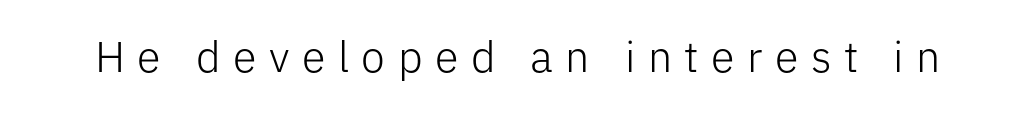
Q: Is the text bold? A: No.
Q: Is the text italic (slanted)? A: No, it is upright.
Q: Is the typeface a serif or a sans-serif typeface? A: Sans-serif.
Q: Is the text underlined? A: No.
Q: Is the spacing between letters normal or unusually wide? A: Unusually wide.
Q: Width (condensed, normal, or wide)? A: Normal.
Q: Stroke contrast? A: Low.
Q: x-height? A: Medium.
Q: Monospaced? A: No.
